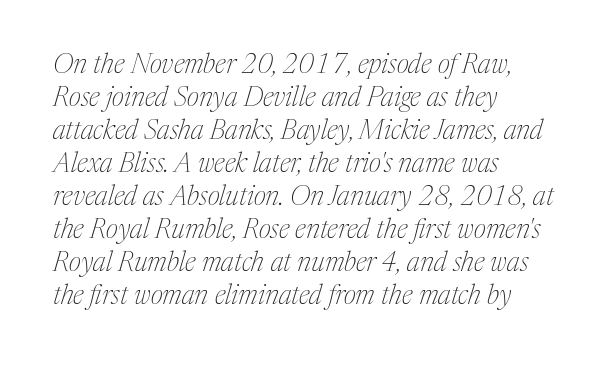
Q: Is the text bold? A: No.
Q: Is the text italic (slanted)? A: Yes, it leans right by about 17 degrees.
Q: Is the text underlined? A: No.
Q: How is the paragraph aligned? A: Left-aligned.
Q: Is the spacing between letters normal or unusually wide? A: Normal.
